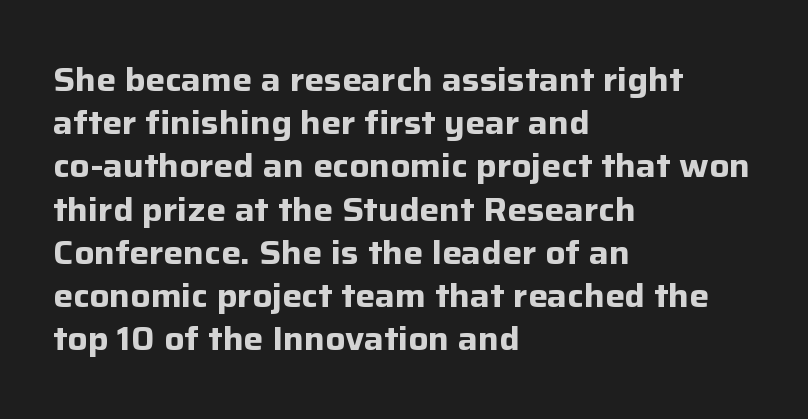
{"serif": "no", "italic": "no", "bold": "yes", "weight": "bold", "width": "normal", "stroke_contrast": "low", "x_height": "medium", "monospaced": "no", "underline": "no", "align": "left", "line_spacing": "normal", "line_spacing_ratio": 1.31, "letter_spacing": "normal", "letter_spacing_em": 0.0, "glyph_px": 33}
